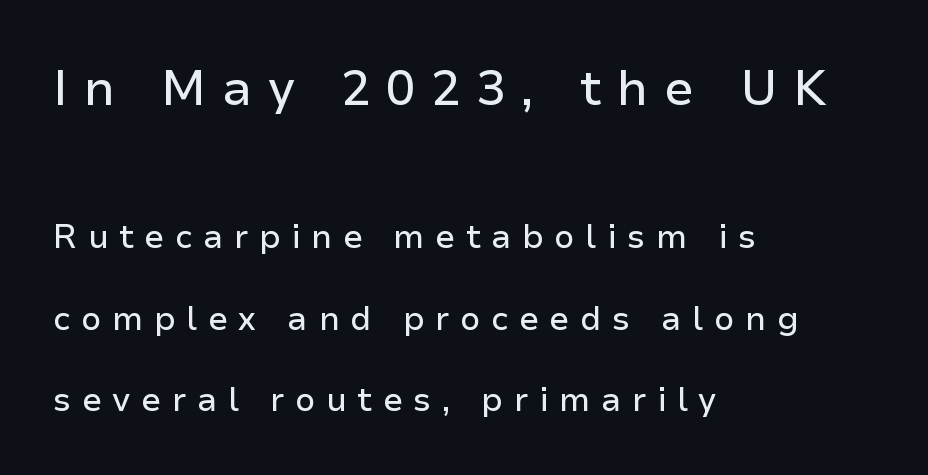
To sum up the face: it is a sans, with no serifs. The block of text is sparse from top to bottom, with ample space between rows. The line texture is sparse and dotted thanks to wide tracking. Upright lettering throughout. Varying glyph widths throughout — classic text-font behaviour.
